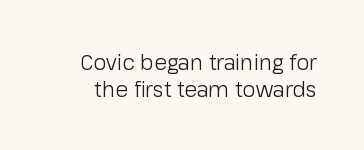
Q: Is the text bold? A: No.
Q: Is the text italic (slanted)? A: No, it is upright.
Q: Is the text underlined? A: No.
Q: Is the spacing between letters normal or unusually wide? A: Normal.
Q: Is the spacing between lines tight, normal or loose? A: Normal.
